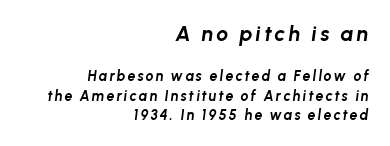
{"italic": "yes", "lean": "right", "slant_degrees": 8, "bold": "yes", "underline": "no", "align": "right", "line_spacing": "normal", "line_spacing_ratio": 1.4, "larger_block": "first", "size_ratio": 1.5, "glyph_px": 21}
